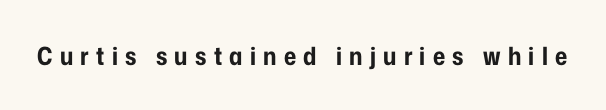
{"italic": "no", "bold": "yes", "underline": "no", "letter_spacing": "wide", "letter_spacing_em": 0.29, "glyph_px": 25}
